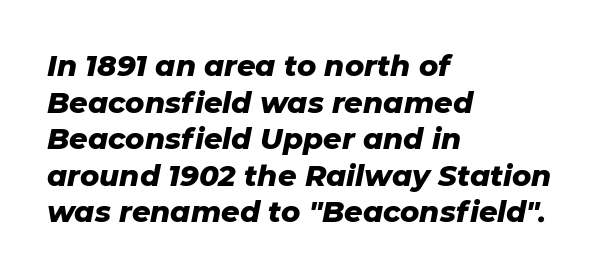
What stands out about the letter spacing? Nothing — it is the standard amount. Alignment: flush left. This block has exactly the height ordinary leading produces. Proportional: the letters do not fall into vertical columns. The strokes are fattened all the way to bold.
